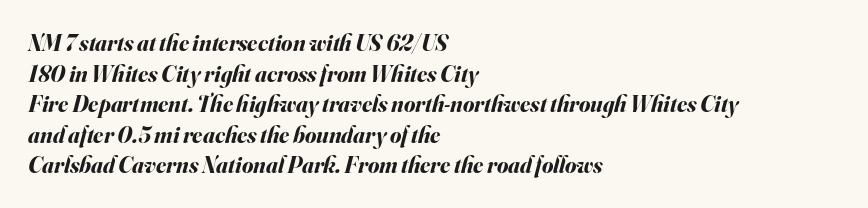
The image shows 23 px bold type, italic (leaning right); set left-aligned, normal line spacing (1.33x), normal letter spacing, not underlined.
